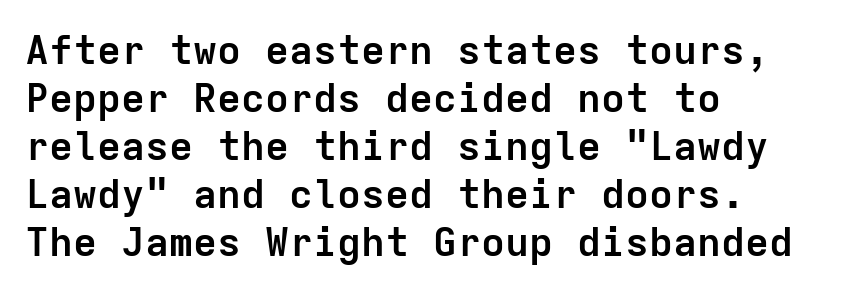
Q: Is the text bold? A: Yes.
Q: Is the text italic (slanted)? A: No, it is upright.
Q: Is the typeface a serif or a sans-serif typeface? A: Sans-serif.
Q: Is the text underlined? A: No.
Q: How is the paragraph aligned? A: Left-aligned.
Q: Is the spacing between letters normal or unusually wide? A: Normal.
Q: Width (condensed, normal, or wide)? A: Normal.
Q: Stroke contrast? A: Low.
Q: x-height? A: Medium.
Q: Monospaced? A: Yes.
